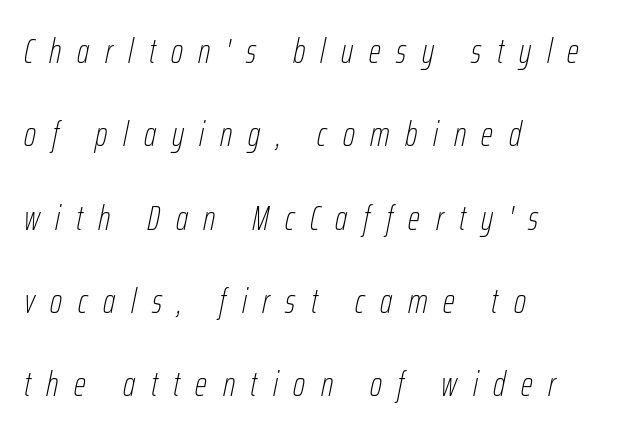
One glance says open: line gaps are wider than usual. Teacher's note: observe the even left margin — that is flush-left alignment. Display-style spreading of the glyphs; the letterfit is very open. Check under the words: just untouched page. Varying glyph widths throughout — classic text-font behaviour.
